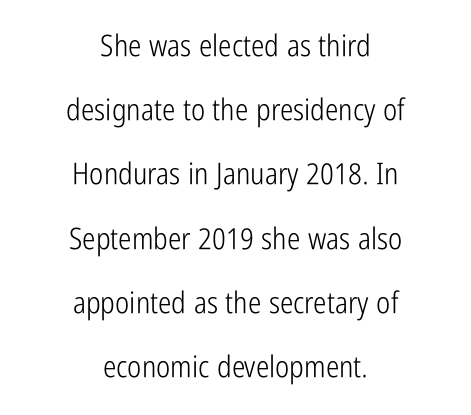
Just letters on the line, the space beneath them empty. This rendering employs a face without finishing strokes, i.e., a sans-serif. Look at the tracking — it's just the regular setting, nothing added. Varying glyph widths throughout — classic text-font behaviour. It's the straight-up-and-down kind of type.
